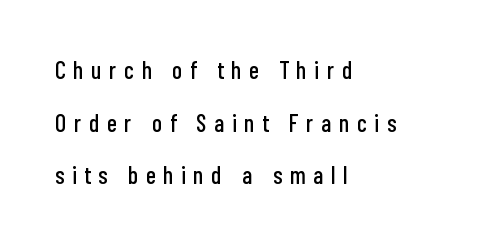
The image shows 24 px text type, upright; set left-aligned, loose line spacing (2.19x), unusually wide letter spacing (+0.33 em), not underlined.
